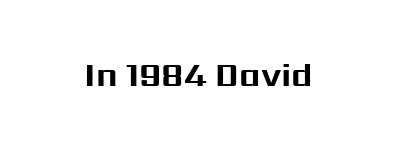
Q: Is the text bold? A: Yes.
Q: Is the text italic (slanted)? A: No, it is upright.
Q: Is the typeface a serif or a sans-serif typeface? A: Sans-serif.
Q: Is the text underlined? A: No.
Q: Is the spacing between letters normal or unusually wide? A: Normal.
Q: Width (condensed, normal, or wide)? A: Normal.
Q: Stroke contrast? A: Medium.
Q: x-height? A: Medium.
Q: Monospaced? A: No.
